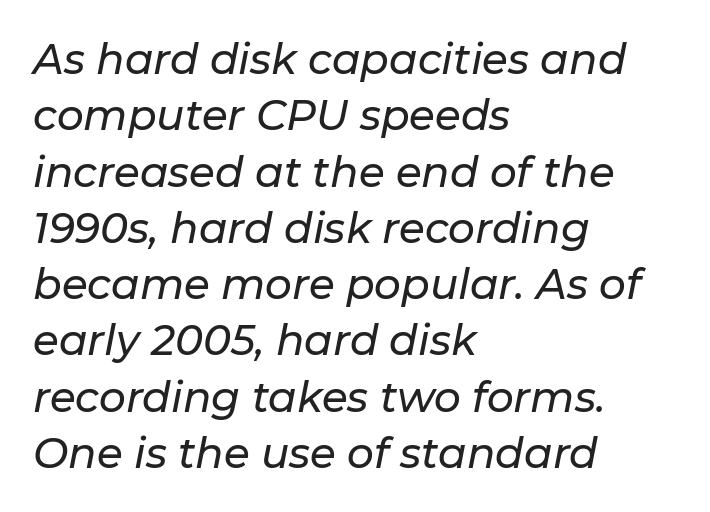
The image shows 42 px text type, italic (leaning right); set left-aligned, normal line spacing (1.34x), normal letter spacing, not underlined; low stroke contrast and a medium x-height.
